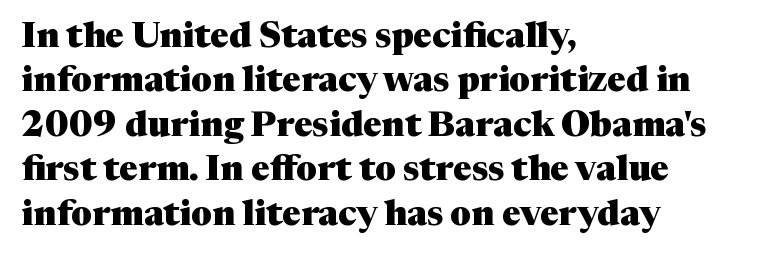
Q: Is the text bold? A: Yes.
Q: Is the text italic (slanted)? A: No, it is upright.
Q: Is the typeface a serif or a sans-serif typeface? A: Serif.
Q: Is the text underlined? A: No.
Q: How is the paragraph aligned? A: Left-aligned.
Q: Is the spacing between letters normal or unusually wide? A: Normal.
Q: Is the spacing between lines tight, normal or loose? A: Normal.
Q: Width (condensed, normal, or wide)? A: Normal.
Q: Stroke contrast? A: Medium.
Q: x-height? A: Medium.
Q: Monospaced? A: No.
